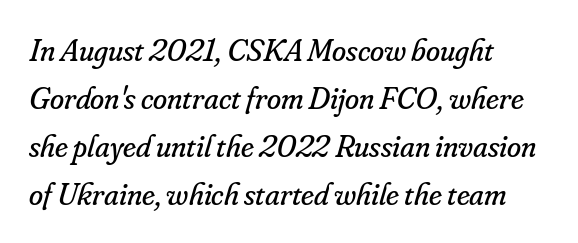
The zone under the glyphs is completely vacant. Each letter keeps its own natural width here, so spacing adapts to shape. Vertical stems look standard width or narrower in stroke. You can tell from the footed stems that serif type was used.
